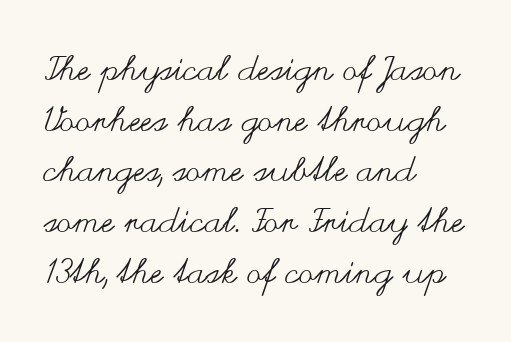
{"bold": "no", "weight": "regular", "width": "wide", "stroke_contrast": "medium", "x_height": "small", "monospaced": "no", "underline": "no", "align": "left", "line_spacing": "normal", "line_spacing_ratio": 1.49, "letter_spacing": "normal", "letter_spacing_em": 0.0, "glyph_px": 34}
